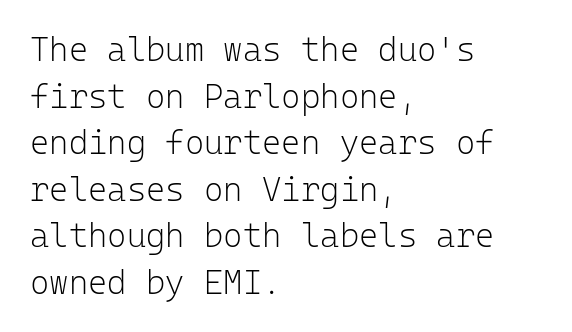
Q: Is the text bold? A: No.
Q: Is the text italic (slanted)? A: No, it is upright.
Q: Is the typeface a serif or a sans-serif typeface? A: Sans-serif.
Q: Is the text underlined? A: No.
Q: How is the paragraph aligned? A: Left-aligned.
Q: Is the spacing between letters normal or unusually wide? A: Normal.
Q: Is the spacing between lines tight, normal or loose? A: Normal.
Q: Width (condensed, normal, or wide)? A: Normal.
Q: Stroke contrast? A: Low.
Q: x-height? A: Medium.
Q: Monospaced? A: Yes.
